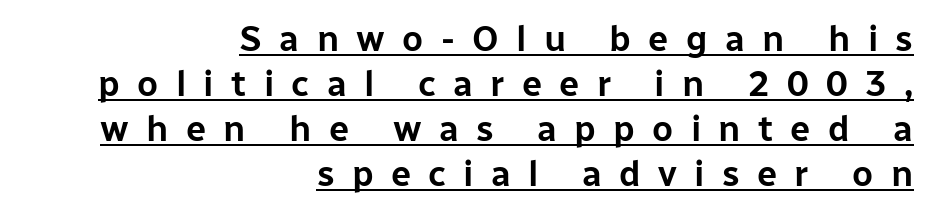
Q: Is the text italic (slanted)? A: No, it is upright.
Q: Is the typeface a serif or a sans-serif typeface? A: Sans-serif.
Q: Is the text underlined? A: Yes.
Q: How is the paragraph aligned? A: Right-aligned.
Q: Is the spacing between letters normal or unusually wide? A: Unusually wide.
Q: Is the spacing between lines tight, normal or loose? A: Normal.
Q: Width (condensed, normal, or wide)? A: Normal.
Q: Stroke contrast? A: Low.
Q: x-height? A: Medium.
Q: Monospaced? A: No.
